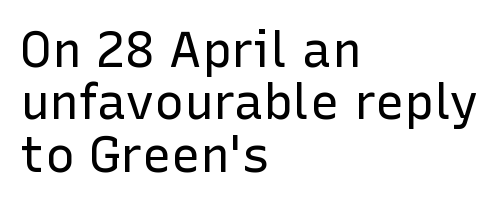
Clear beneath every line of the passage. Nothing heavy about these letters — not bold at all. These lines are rendered in a variable-pitch font. In terms of letterspacing, this is plain default setting.
